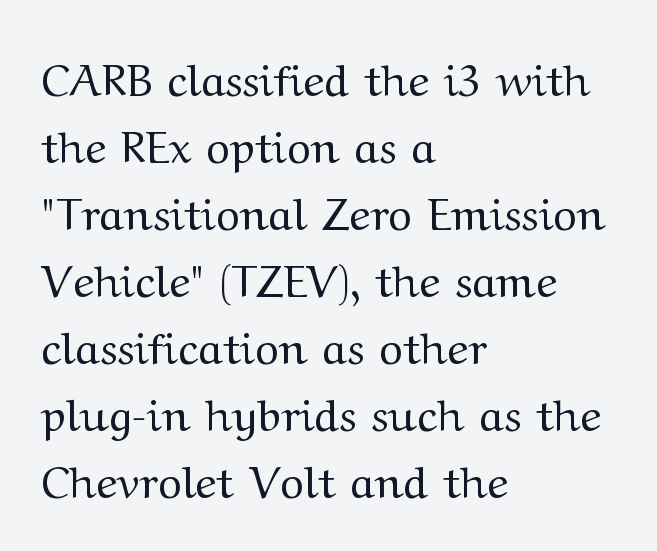
Regarding serifs, this sample has them. Caption: face not bold, strokes unweighted. The type is set solid horizontally, with unmodified tracking. In terms of leading, this rendering sits right in the middle. The space directly below the letters is spotless.
